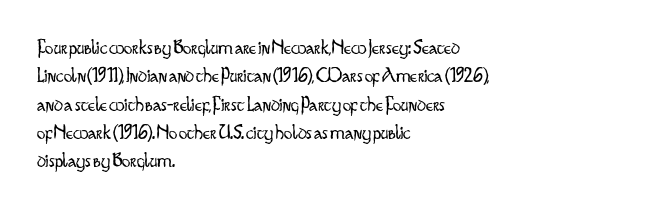
Evenly set lines give the paragraph a standard silhouette. Students, note that the glyphs here touch the page at normal intervals. In terms of posture, this sample is upright. Typeset ragged right — the left edge is the straight one.
